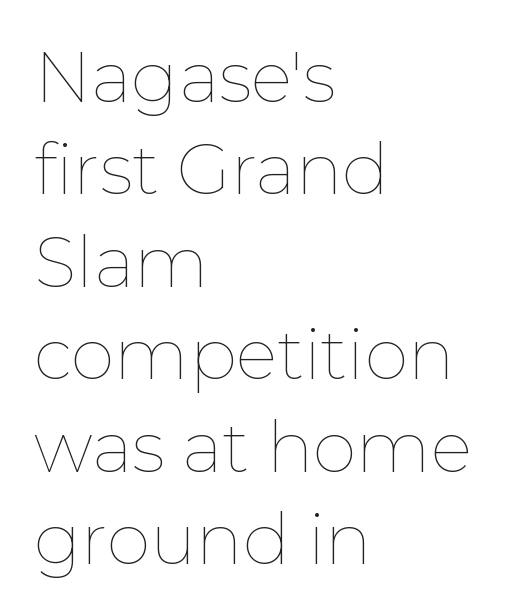
{"italic": "no", "bold": "no", "weight": "thin", "width": "normal", "stroke_contrast": "low", "x_height": "medium", "monospaced": "no", "underline": "no", "align": "left", "line_spacing": "normal", "line_spacing_ratio": 1.32, "letter_spacing": "normal", "letter_spacing_em": 0.0, "glyph_px": 70}
